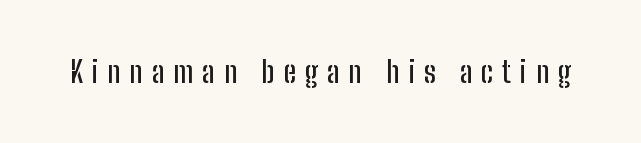
Q: Is the text italic (slanted)? A: No, it is upright.
Q: Is the typeface a serif or a sans-serif typeface? A: Sans-serif.
Q: Is the text underlined? A: No.
Q: Is the spacing between letters normal or unusually wide? A: Unusually wide.
Q: Width (condensed, normal, or wide)? A: Condensed.
Q: Stroke contrast? A: Low.
Q: x-height? A: Medium.
Q: Monospaced? A: No.
